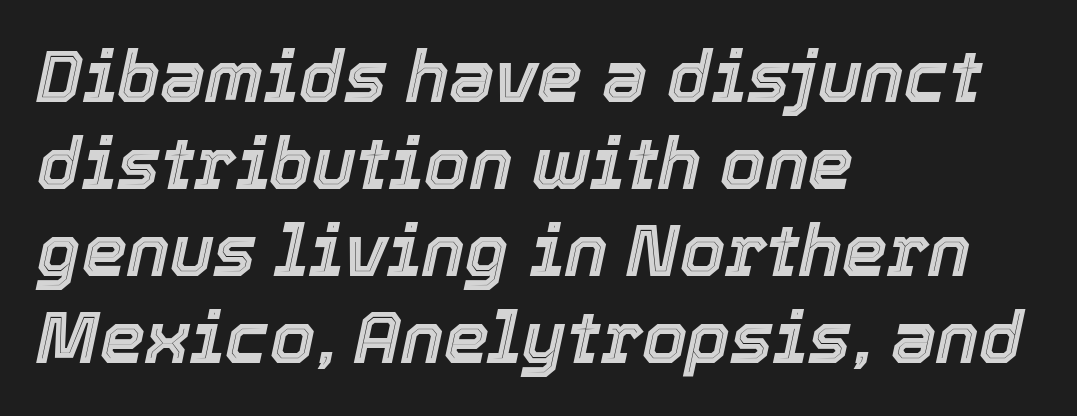
The rendering uses natural spacing where letterforms have individual widths. These lines are set flush left with a ragged right edge. Here the glyphs are tracked normally, forming tight word shapes. The baseline area is clear. You can tell it's italic because the verticals aren't actually vertical.
